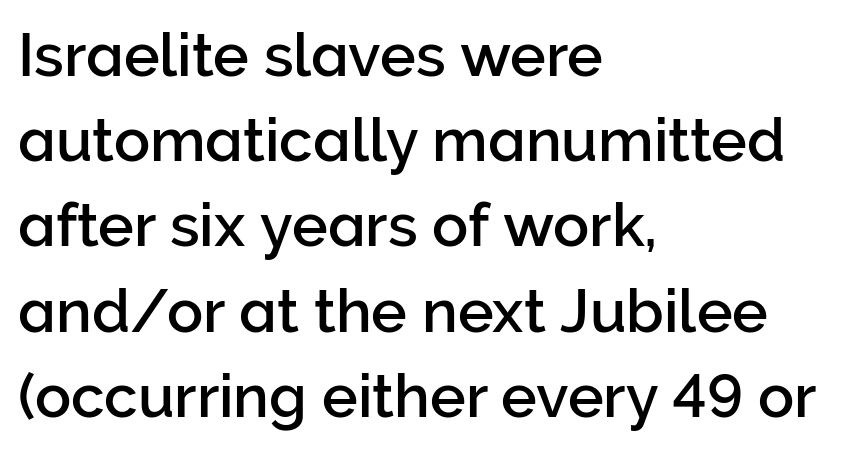
Q: Is the text italic (slanted)? A: No, it is upright.
Q: Is the typeface a serif or a sans-serif typeface? A: Sans-serif.
Q: Is the text underlined? A: No.
Q: How is the paragraph aligned? A: Left-aligned.
Q: Is the spacing between letters normal or unusually wide? A: Normal.
Q: Is the spacing between lines tight, normal or loose? A: Normal.
Q: Width (condensed, normal, or wide)? A: Normal.
Q: Stroke contrast? A: Low.
Q: x-height? A: Medium.
Q: Monospaced? A: No.
